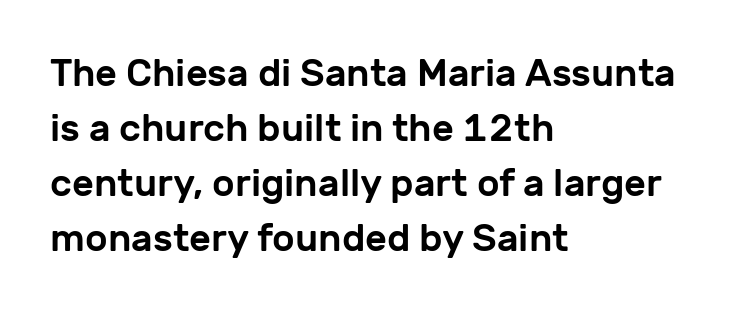
Q: Is the text italic (slanted)? A: No, it is upright.
Q: Is the typeface a serif or a sans-serif typeface? A: Sans-serif.
Q: Is the text underlined? A: No.
Q: How is the paragraph aligned? A: Left-aligned.
Q: Is the spacing between letters normal or unusually wide? A: Normal.
Q: Is the spacing between lines tight, normal or loose? A: Normal.
Q: Width (condensed, normal, or wide)? A: Normal.
Q: Stroke contrast? A: Low.
Q: x-height? A: Medium.
Q: Monospaced? A: No.
